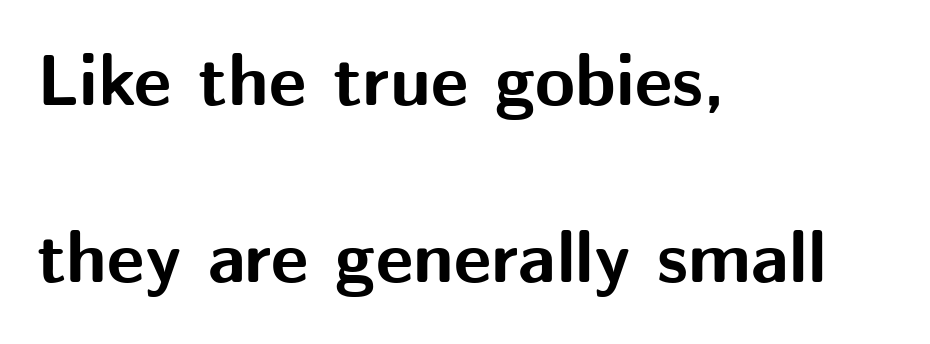
The image shows 73 px bold sans-serif type, upright; set left-aligned, loose line spacing (2.42x), normal letter spacing, not underlined; medium stroke contrast and a medium x-height.
